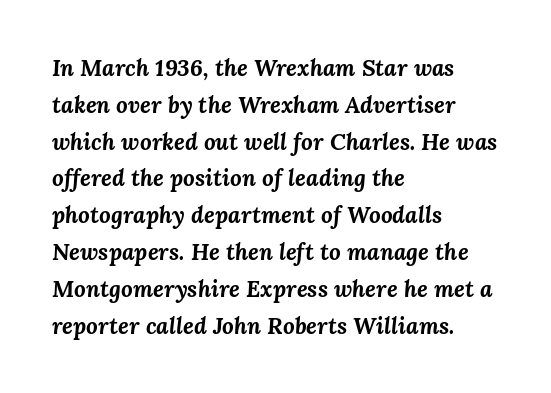
Caption: bold face, heavy strokes. Just letters on the line, the space beneath them empty. Notice how descenders clear the ascenders below comfortably — that's standard leading. Alignment: flush left. Short note: letters normally spaced. Characters are canted at an angle relative to the baseline's perpendicular.
